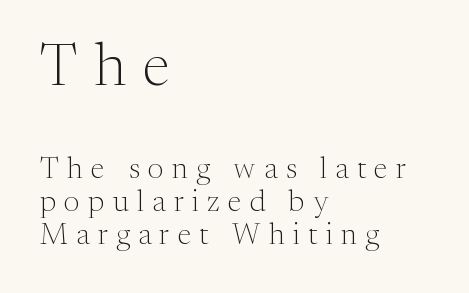
Q: Is the text bold? A: No.
Q: Is the text italic (slanted)? A: No, it is upright.
Q: Is the typeface a serif or a sans-serif typeface? A: Serif.
Q: Is the text underlined? A: No.
Q: How is the paragraph aligned? A: Left-aligned.
Q: Is the spacing between letters normal or unusually wide? A: Unusually wide.
Q: Is the spacing between lines tight, normal or loose? A: Tight.
Q: Which block of text is set in a larger size, the first (top) or the second (bottom)? A: The first (top) one.
Q: Width (condensed, normal, or wide)? A: Normal.
Q: Stroke contrast? A: Medium.
Q: x-height? A: Medium.
Q: Monospaced? A: No.
